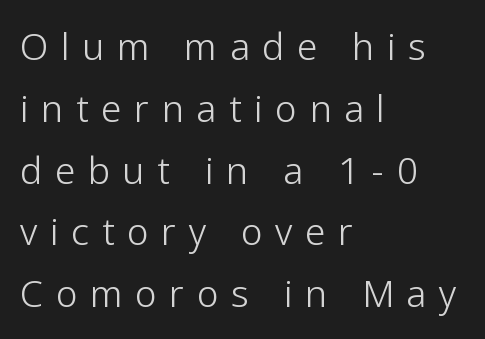
{"serif": "no", "italic": "no", "bold": "no", "weight": "light", "width": "normal", "stroke_contrast": "low", "x_height": "medium", "monospaced": "no", "underline": "no", "align": "left", "line_spacing": "normal", "line_spacing_ratio": 1.67, "letter_spacing": "wide", "letter_spacing_em": 0.34, "glyph_px": 37}
